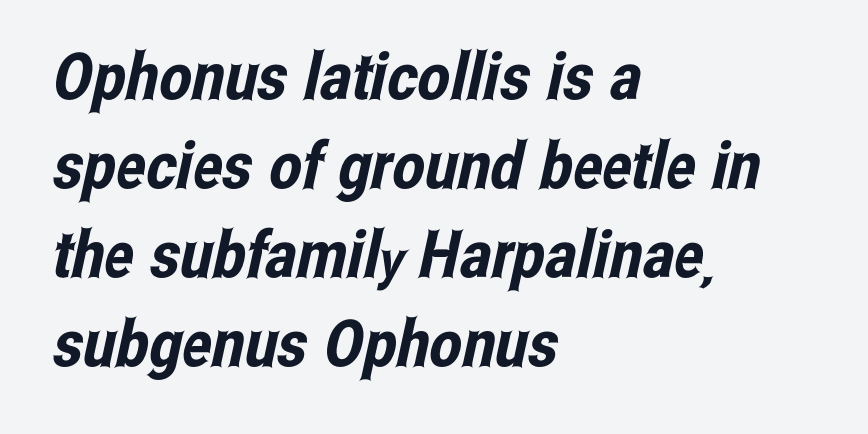
The image shows 65 px condensed sans-serif type; set left-aligned, normal line spacing (1.37x), normal letter spacing, not underlined; low stroke contrast and a medium x-height.
